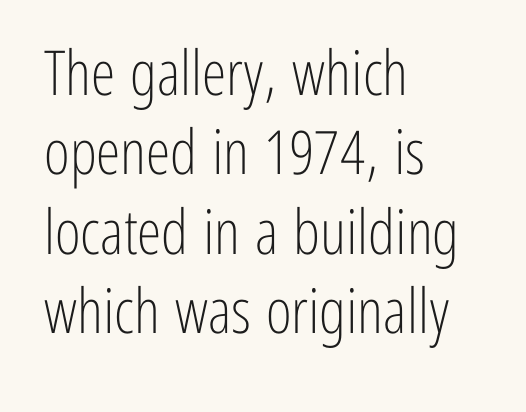
{"serif": "no", "italic": "no", "bold": "no", "weight": "light", "width": "condensed", "stroke_contrast": "low", "x_height": "medium", "monospaced": "no", "underline": "no", "align": "left", "line_spacing": "normal", "line_spacing_ratio": 1.28, "letter_spacing": "normal", "letter_spacing_em": 0.0, "glyph_px": 62}
